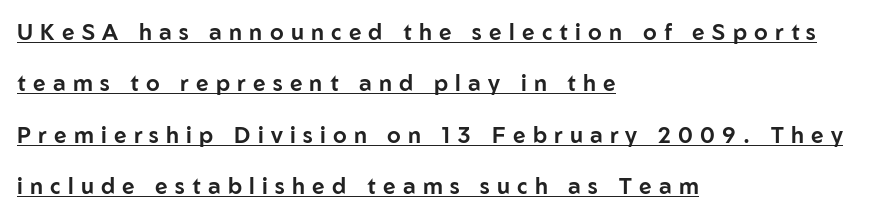
Q: Is the text italic (slanted)? A: No, it is upright.
Q: Is the text underlined? A: Yes.
Q: How is the paragraph aligned? A: Left-aligned.
Q: Is the spacing between letters normal or unusually wide? A: Unusually wide.
Q: Is the spacing between lines tight, normal or loose? A: Loose.
